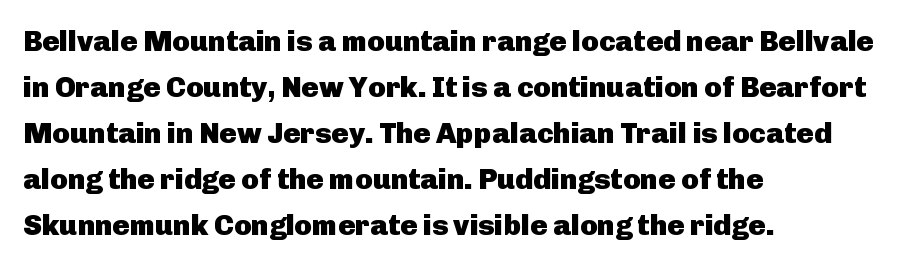
The words here are not underlined. Compared with typical paragraphs, the rows here are spaced about the same. The letters carry no serifs — their stems end cleanly without finishing strokes. Every character sits straight up, as roman type does. These lines are set flush left with a ragged right edge. Letter spacing: default.
